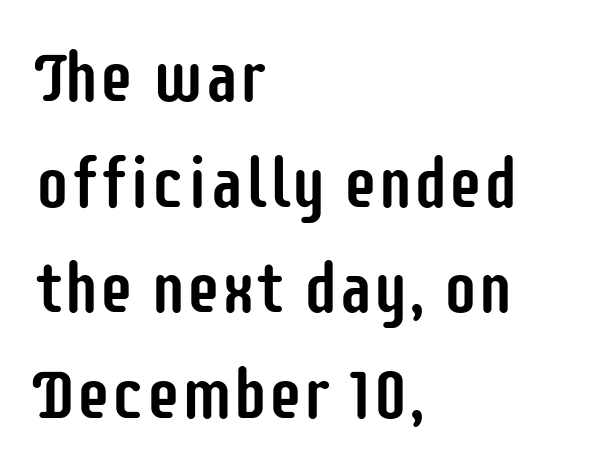
The typeface chosen for these lines omits serifs. The compositor pushed each line to the left boundary. Italic? Not at all — the glyphs are vertical. Between one letter and the next there's only the usual sliver of space. The string is rendered with underlining switched off.
